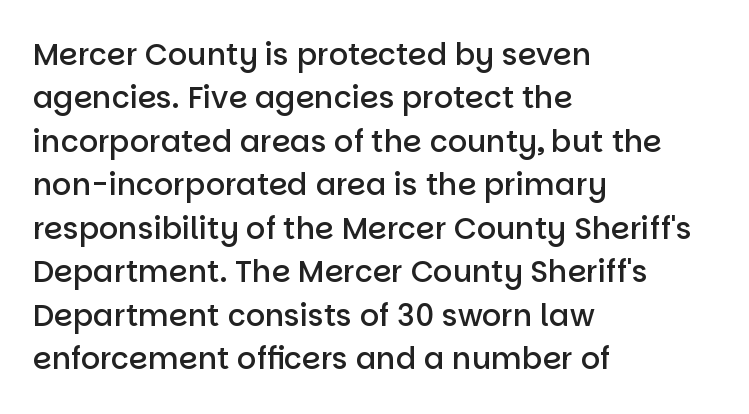
You could not count columns in this text — the font is proportionally spaced. Standard letterfit; no display-style spreading of the glyphs. The typesetter chose a ragged-right arrangement here. Descender tails drop into unmarked territory. How heavy is the stroke? Medium-heavy — a semibold, shy of bold.
